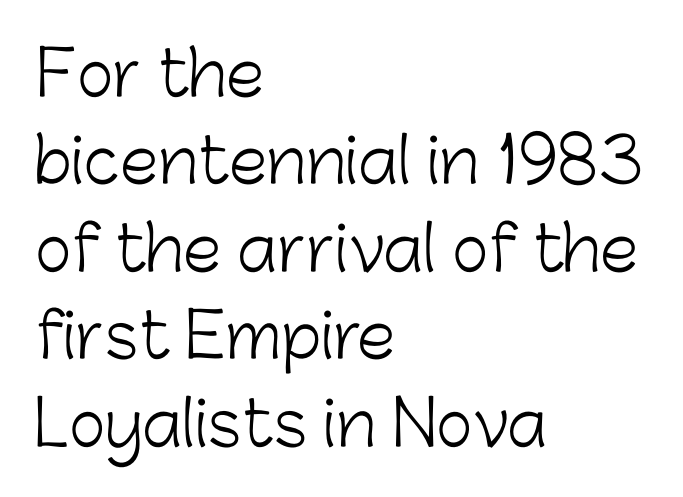
{"serif": "no", "italic": "no", "bold": "no", "weight": "light", "width": "normal", "stroke_contrast": "low", "x_height": "medium", "monospaced": "no", "underline": "no", "align": "left", "line_spacing": "normal", "line_spacing_ratio": 1.41, "letter_spacing": "normal", "letter_spacing_em": 0.0, "glyph_px": 62}
